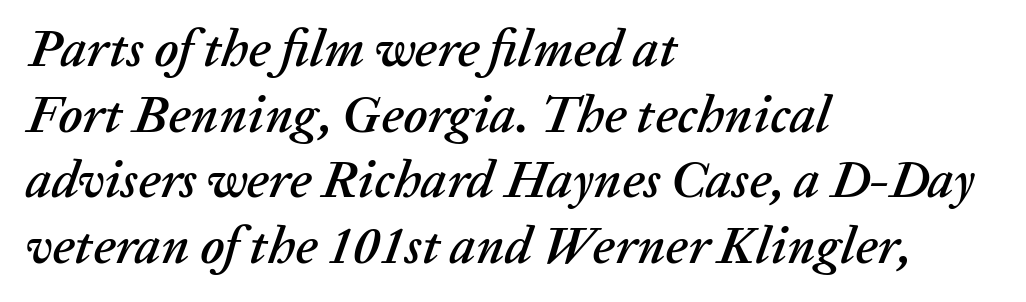
Q: Is the text italic (slanted)? A: Yes, it leans right by about 20 degrees.
Q: Is the text underlined? A: No.
Q: How is the paragraph aligned? A: Left-aligned.
Q: Is the spacing between letters normal or unusually wide? A: Normal.
Q: Is the spacing between lines tight, normal or loose? A: Normal.
Q: Width (condensed, normal, or wide)? A: Normal.
Q: Stroke contrast? A: Low.
Q: x-height? A: Medium.
Q: Monospaced? A: No.
